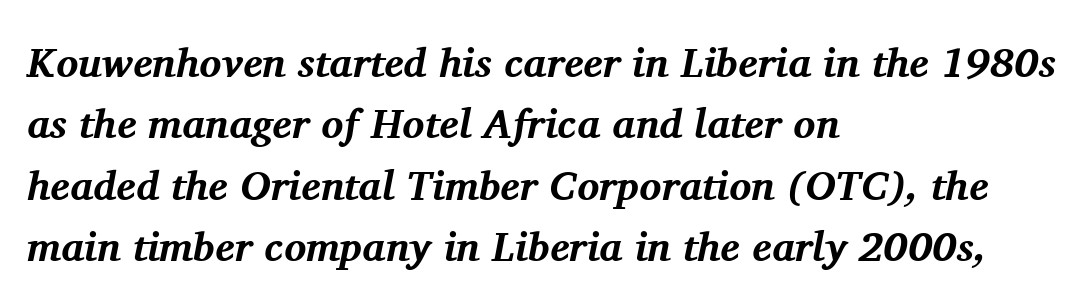
Q: Is the text bold? A: Yes.
Q: Is the text italic (slanted)? A: Yes, it leans right by about 11 degrees.
Q: Is the typeface a serif or a sans-serif typeface? A: Serif.
Q: Is the text underlined? A: No.
Q: How is the paragraph aligned? A: Left-aligned.
Q: Is the spacing between letters normal or unusually wide? A: Normal.
Q: Is the spacing between lines tight, normal or loose? A: Normal.
Q: Width (condensed, normal, or wide)? A: Normal.
Q: Stroke contrast? A: Medium.
Q: x-height? A: Medium.
Q: Monospaced? A: No.
